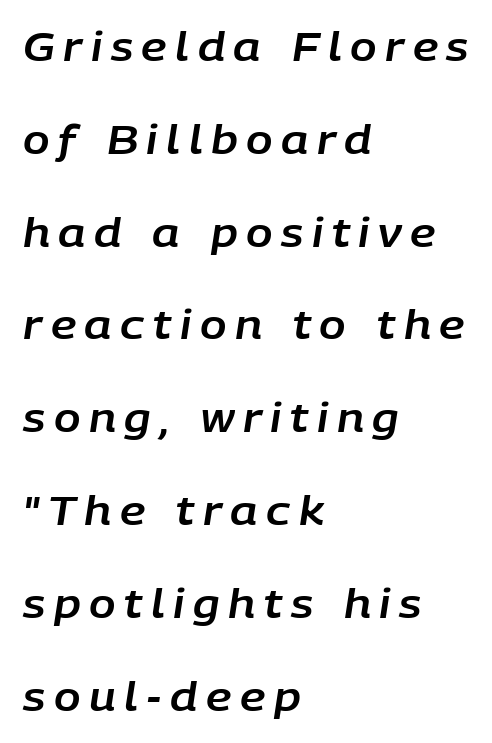
Caption: expanded tracking, letters set apart. The lines are quadded left. Posture: slanted. Only glyphs here, with clear space below each row. The block of text is sparse from top to bottom, with ample space between rows. Proportional: the letters do not fall into vertical columns.
